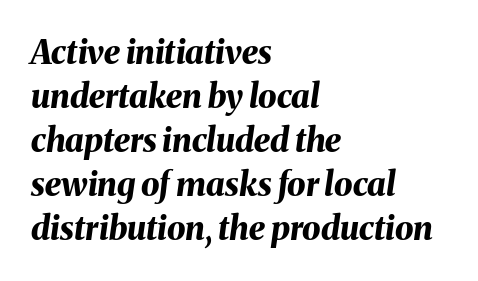
The image shows 33 px bold type, italic (leaning right); set left-aligned, normal line spacing (1.33x), normal letter spacing, not underlined; medium stroke contrast and a medium x-height.
